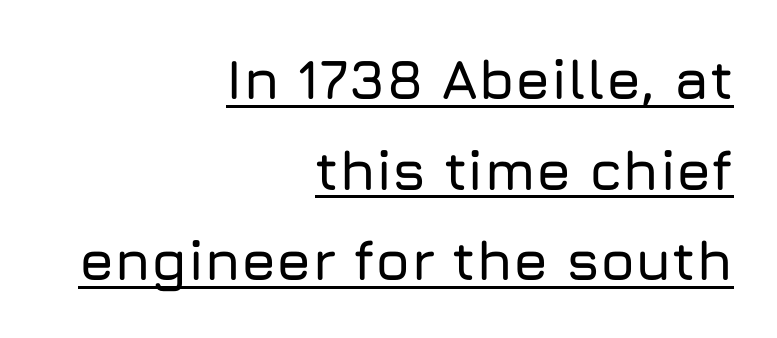
The image shows 56 px sans-serif type, upright; set right-aligned, normal line spacing (1.62x), normal letter spacing, underlined; low stroke contrast and a medium x-height.
